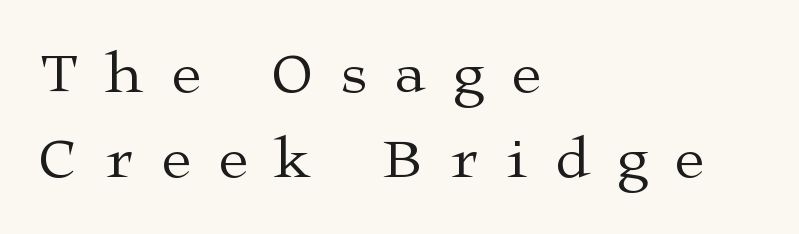
The image shows 59 px regular-weight, wide serif type, upright; set left-aligned, normal line spacing (1.44x), unusually wide letter spacing (+0.48 em), not underlined; medium stroke contrast and a medium x-height.
